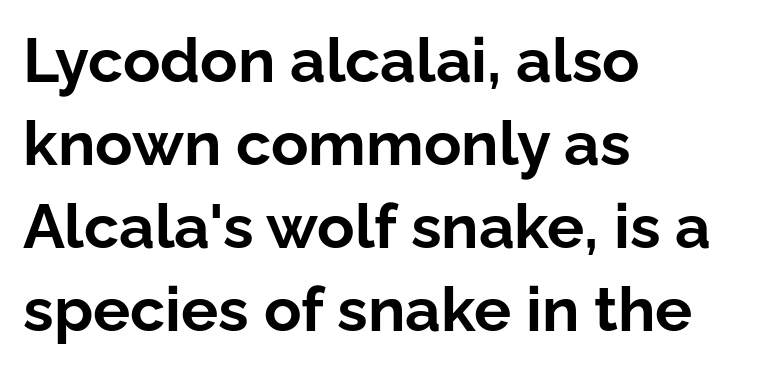
{"serif": "no", "italic": "no", "bold": "yes", "weight": "bold", "width": "normal", "stroke_contrast": "low", "x_height": "medium", "monospaced": "no", "underline": "no", "align": "left", "line_spacing": "normal", "line_spacing_ratio": 1.34, "letter_spacing": "normal", "letter_spacing_em": 0.0, "glyph_px": 62}
